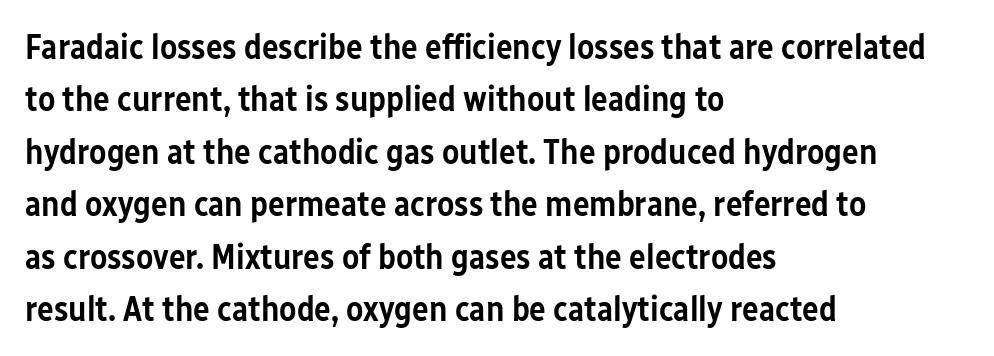
Q: Is the text bold? A: Semi-bold.
Q: Is the text italic (slanted)? A: No, it is upright.
Q: Is the typeface a serif or a sans-serif typeface? A: Sans-serif.
Q: Is the text underlined? A: No.
Q: How is the paragraph aligned? A: Left-aligned.
Q: Is the spacing between letters normal or unusually wide? A: Normal.
Q: Is the spacing between lines tight, normal or loose? A: Normal.
Q: Width (condensed, normal, or wide)? A: Condensed.
Q: Stroke contrast? A: Low.
Q: x-height? A: Medium.
Q: Monospaced? A: No.
